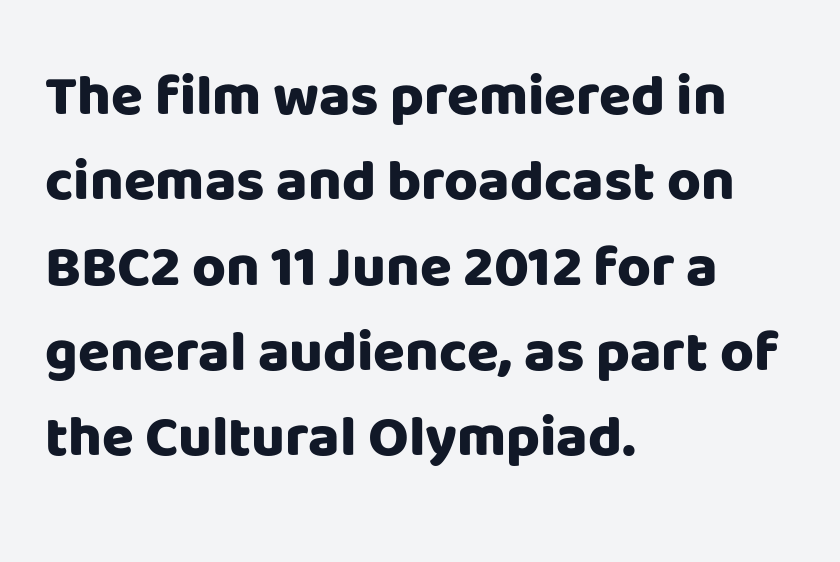
How heavy is the stroke? Heavy — this is a bold. Classification — sans serif. Descenders hang freely into open space. Rows of type keep a routine distance in the vertical direction. Words appear dense and cohesive because spacing is normal. Short and long lines alike share a common starting point at left.
